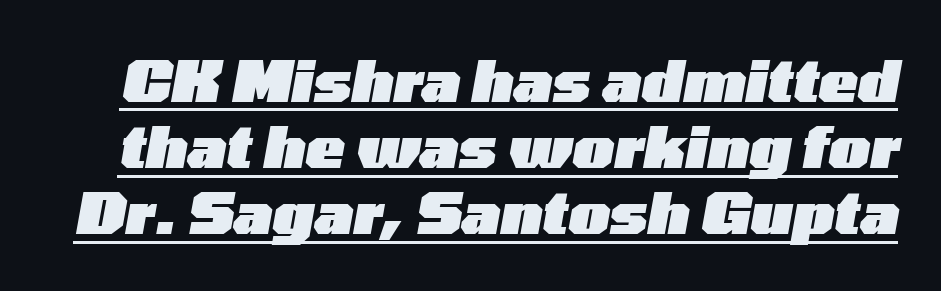
This block would grow much taller if given ordinary leading; it's compressed now. Compared with an ordinary text face, these strokes are far heavier — a full bold. The passage shown is underscored from start to finish. Yep, that's italic — everything's leaning. This sample uses plain, unmodified letter spacing.
